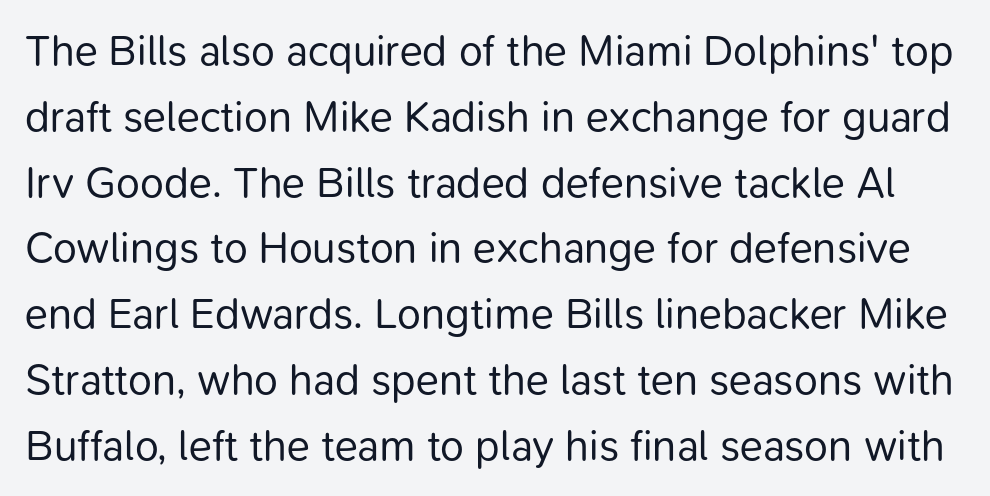
The image shows 43 px regular-weight sans-serif type, upright; set normal line spacing (1.53x), normal letter spacing, not underlined; low stroke contrast and a medium x-height.
